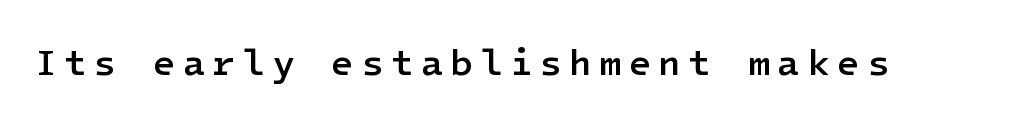
{"serif": "no", "italic": "no", "bold": "semi", "weight": "semibold", "width": "normal", "stroke_contrast": "low", "x_height": "medium", "underline": "no", "glyph_px": 37}
